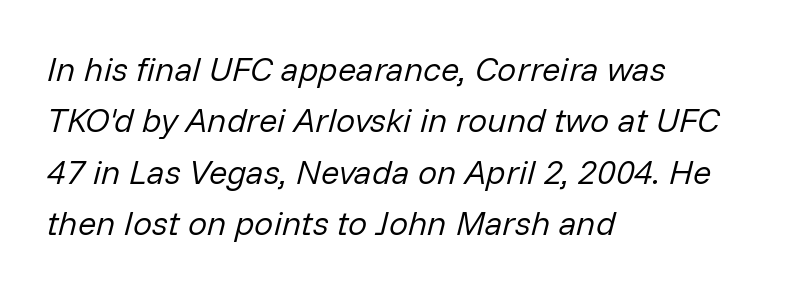
{"italic": "yes", "lean": "right", "slant_degrees": 14, "bold": "no", "weight": "regular", "width": "normal", "stroke_contrast": "low", "x_height": "medium", "monospaced": "no", "underline": "no", "align": "left", "line_spacing": "normal", "line_spacing_ratio": 1.51, "letter_spacing": "normal", "letter_spacing_em": 0.0, "glyph_px": 34}
